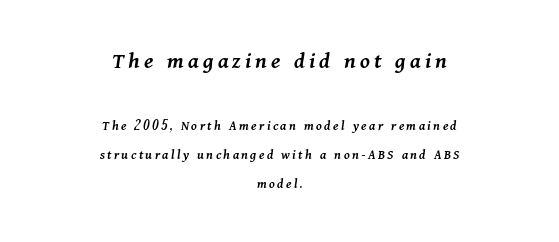
Q: Is the text bold? A: Semi-bold.
Q: Is the text italic (slanted)? A: Yes, it leans right by about 11 degrees.
Q: Is the text underlined? A: No.
Q: How is the paragraph aligned? A: Centered.
Q: Is the spacing between lines tight, normal or loose? A: Loose.
Q: Which block of text is set in a larger size, the first (top) or the second (bottom)? A: The first (top) one.
